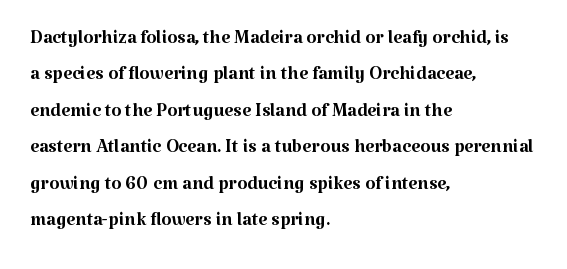
{"italic": "no", "bold": "no", "underline": "no", "align": "left", "line_spacing": "normal", "line_spacing_ratio": 1.4, "letter_spacing": "normal", "letter_spacing_em": 0.0, "glyph_px": 26}
